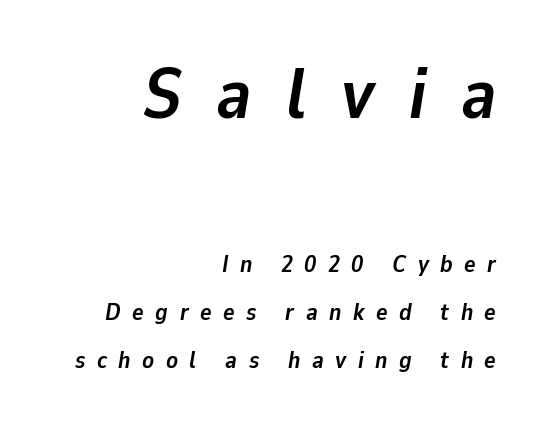
Visually, the top section dominates because its glyphs are scaled up. The rendering anchors every line to the right-hand side. Caption: bold face, heavy strokes. Rows of type keep a wide berth in the vertical direction.
